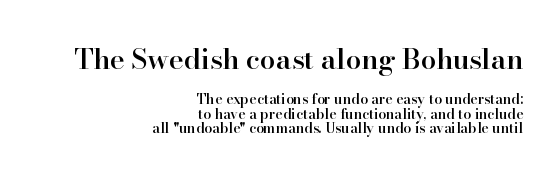
{"serif": "yes", "italic": "no", "bold": "semi", "weight": "semibold", "width": "normal", "stroke_contrast": "high", "x_height": "small", "monospaced": "no", "underline": "no", "align": "right", "line_spacing": "tight", "line_spacing_ratio": 1.03, "letter_spacing": "normal", "letter_spacing_em": 0.0, "larger_block": "first", "size_ratio": 2.0, "glyph_px": 28}
